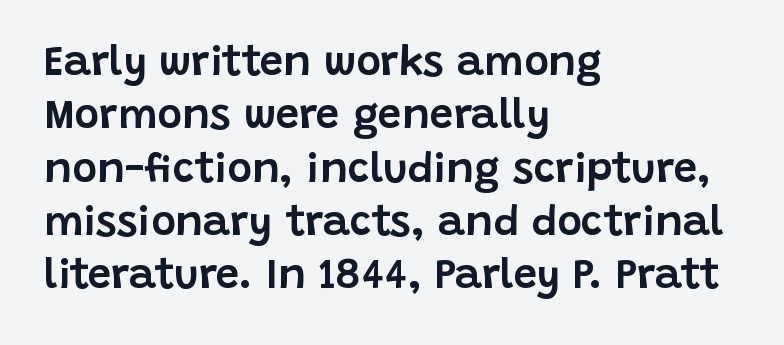
{"serif": "no", "italic": "no", "width": "normal", "stroke_contrast": "low", "x_height": "large", "monospaced": "no", "underline": "no", "align": "left", "line_spacing": "normal", "line_spacing_ratio": 1.27, "letter_spacing": "normal", "letter_spacing_em": 0.0, "glyph_px": 42}
